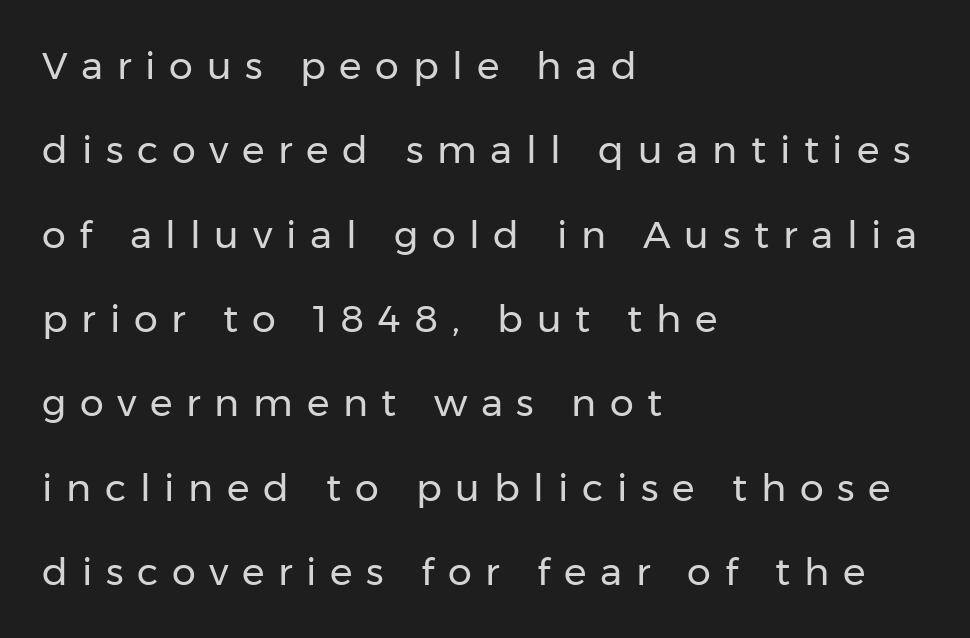
The image shows 38 px regular-weight sans-serif type, upright; set left-aligned, loose line spacing (2.22x), unusually wide letter spacing (+0.36 em), not underlined; low stroke contrast and a medium x-height.
